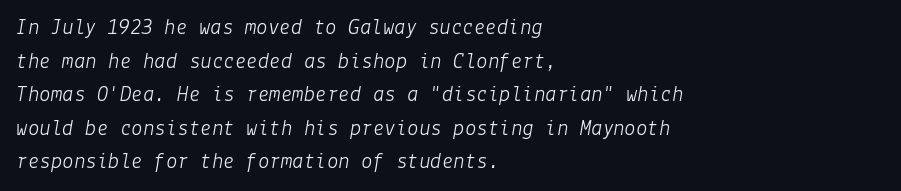
Q: Is the text bold? A: No.
Q: Is the text italic (slanted)? A: Yes, it leans right by about 9 degrees.
Q: Is the text underlined? A: No.
Q: How is the paragraph aligned? A: Left-aligned.
Q: Is the spacing between letters normal or unusually wide? A: Normal.
Q: Is the spacing between lines tight, normal or loose? A: Normal.
